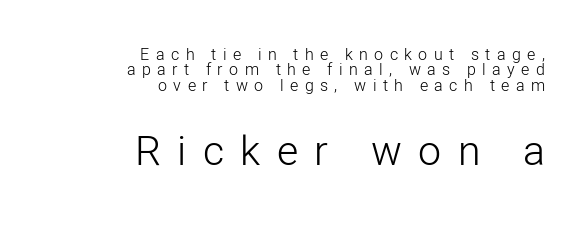
The image shows 41 px light sans-serif type, upright; set right-aligned, tight line spacing (0.96x), unusually wide letter spacing (+0.4 em), not underlined; the second (bottom) block is 2.56x larger; low stroke contrast and a medium x-height.
